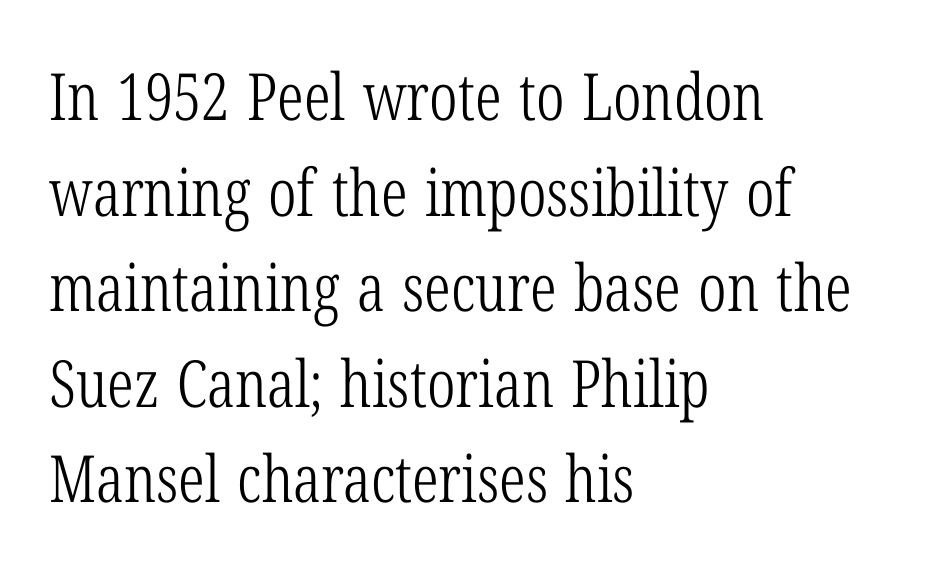
Q: Is the text bold? A: No.
Q: Is the text italic (slanted)? A: No, it is upright.
Q: Is the typeface a serif or a sans-serif typeface? A: Serif.
Q: Is the text underlined? A: No.
Q: How is the paragraph aligned? A: Left-aligned.
Q: Is the spacing between letters normal or unusually wide? A: Normal.
Q: Is the spacing between lines tight, normal or loose? A: Normal.
Q: Width (condensed, normal, or wide)? A: Condensed.
Q: Stroke contrast? A: Low.
Q: x-height? A: Medium.
Q: Monospaced? A: No.
